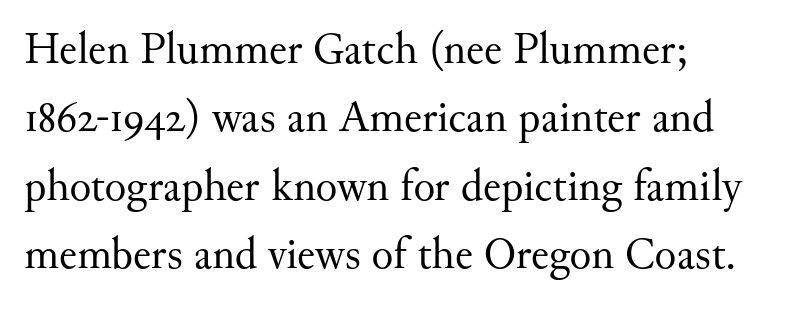
The typesetting does not lean heavy: it is not bold. A classic flush-left, rag-right setting is used for this passage. Is the letter spacing exaggerated? No — it looks like the ordinary default. Posture: upright roman. The letters carry serifs — small finishing strokes at the ends of their stems.
